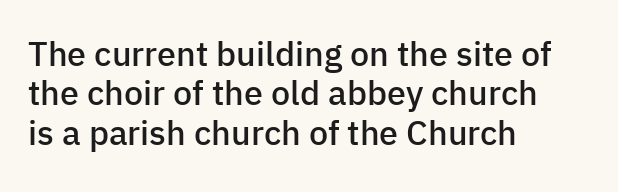
{"serif": "no", "italic": "no", "bold": "semi", "weight": "semibold", "width": "normal", "stroke_contrast": "low", "x_height": "medium", "monospaced": "no", "underline": "no", "align": "left", "line_spacing_ratio": 1.16, "letter_spacing": "normal", "letter_spacing_em": 0.0, "glyph_px": 34}
